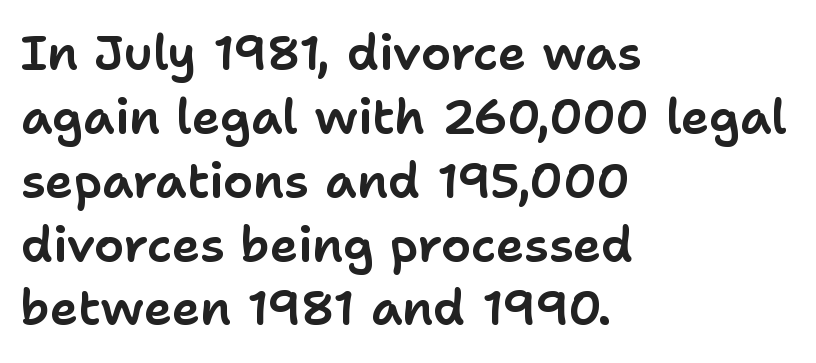
Rows of type keep a routine distance in the vertical direction. Tracking here is standard; glyphs follow each other at the usual distance. The specimen omits any rule beneath the text block's lines. These lines are rendered in a variable-pitch font.
